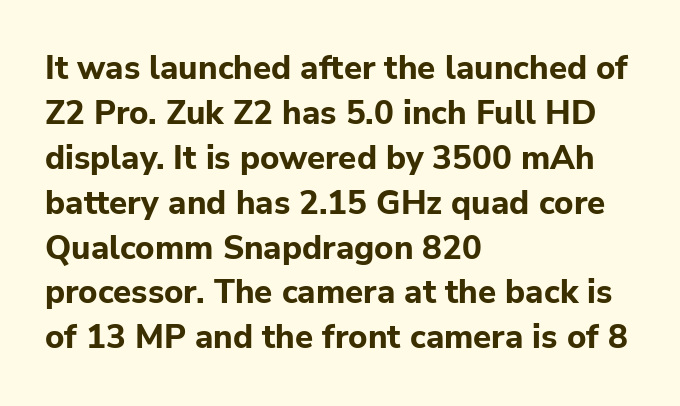
Line beginnings align vertically; line endings do not. Vertical spacing — default. Default kerning and tracking; the words read as compact shapes. Type without underlining. Unlike a traditional serif, this face leaves its strokes unadorned. Strong, thick strokes mark this as bold type.
